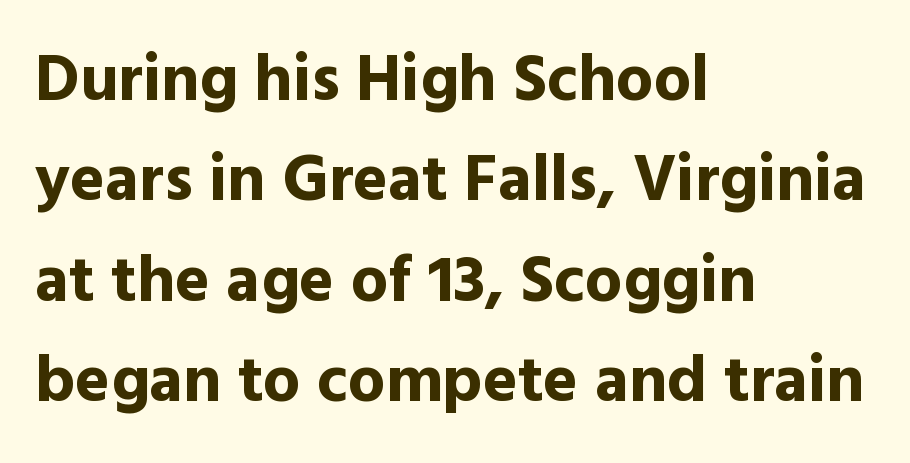
{"serif": "no", "italic": "no", "bold": "yes", "weight": "bold", "width": "normal", "x_height": "medium", "monospaced": "no", "underline": "no", "align": "left", "line_spacing": "normal", "line_spacing_ratio": 1.52, "letter_spacing": "normal", "letter_spacing_em": 0.0, "glyph_px": 66}
